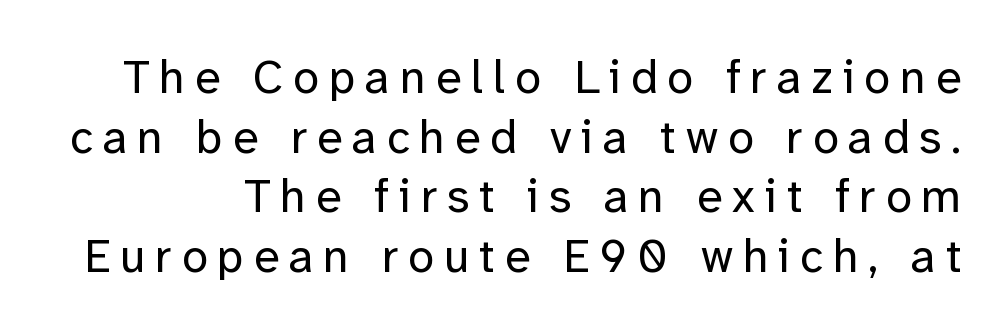
The image shows 47 px regular-weight sans-serif type, upright; set normal line spacing (1.27x), unusually wide letter spacing (+0.21 em), not underlined; low stroke contrast and a medium x-height.
